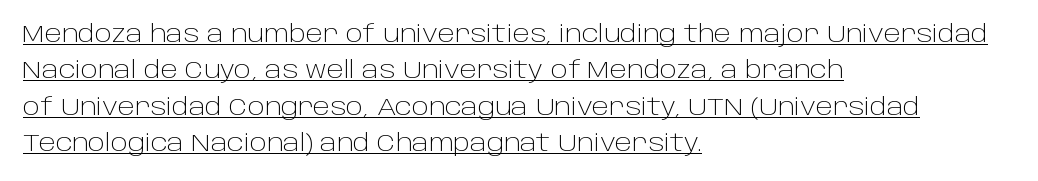
Q: Is the text bold? A: No.
Q: Is the text italic (slanted)? A: No, it is upright.
Q: Is the text underlined? A: Yes.
Q: How is the paragraph aligned? A: Left-aligned.
Q: Is the spacing between letters normal or unusually wide? A: Normal.
Q: Is the spacing between lines tight, normal or loose? A: Normal.
